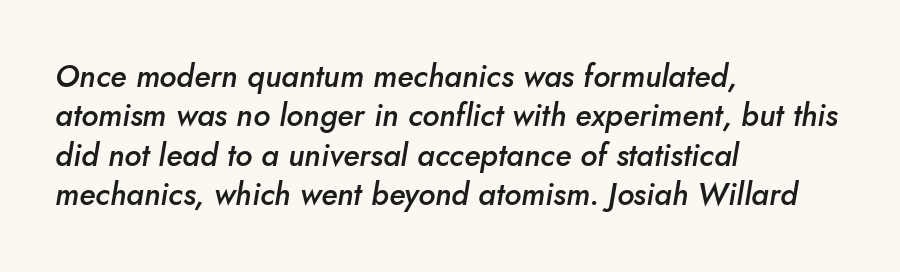
{"italic": "yes", "lean": "right", "slant_degrees": 10, "bold": "semi", "weight": "semibold", "width": "normal", "stroke_contrast": "low", "x_height": "small", "monospaced": "no", "underline": "no", "align": "left", "line_spacing": "normal", "line_spacing_ratio": 1.27, "letter_spacing": "normal", "letter_spacing_em": 0.0, "glyph_px": 31}
